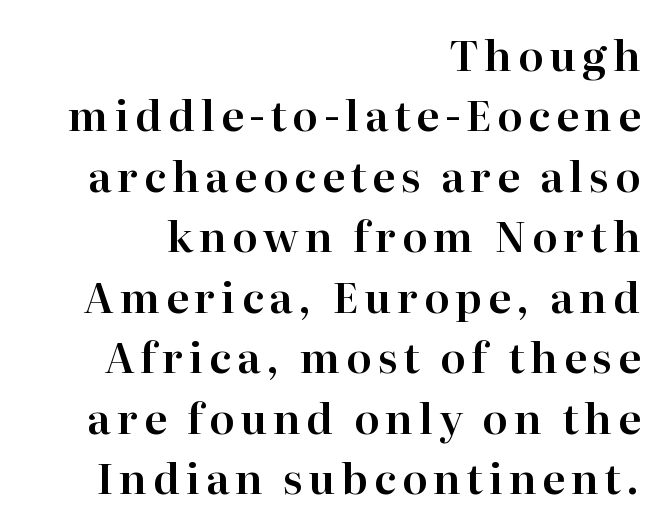
{"serif": "yes", "italic": "no", "width": "normal", "stroke_contrast": "high", "x_height": "medium", "monospaced": "no", "underline": "no", "align": "right", "line_spacing": "normal", "line_spacing_ratio": 1.44, "glyph_px": 42}
